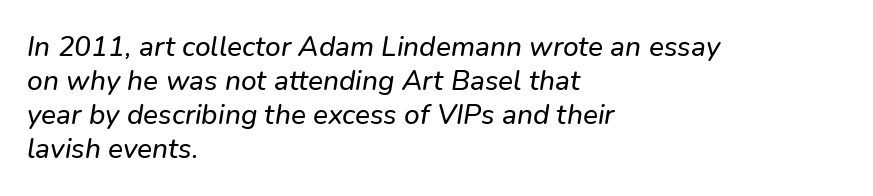
The words here are not underlined. A typesetter would call this proportional, since set widths differ per character. The face used here is a sans, in the tradition of grotesques and geometrics. Typeset ragged right — the left edge is the straight one. How are the letters spaced? Ordinarily, with no added tracking.
